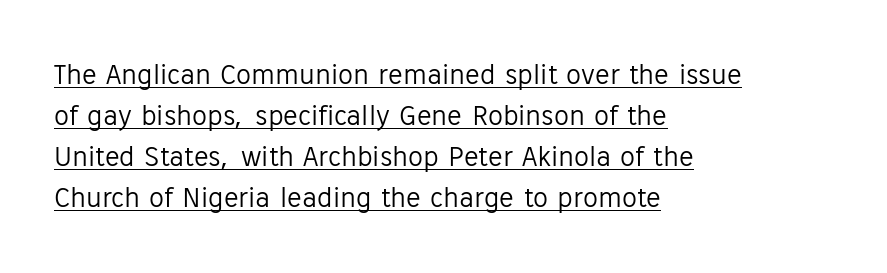
Q: Is the text bold? A: No.
Q: Is the text italic (slanted)? A: No, it is upright.
Q: Is the typeface a serif or a sans-serif typeface? A: Sans-serif.
Q: Is the text underlined? A: Yes.
Q: How is the paragraph aligned? A: Left-aligned.
Q: Is the spacing between letters normal or unusually wide? A: Normal.
Q: Is the spacing between lines tight, normal or loose? A: Normal.
Q: Width (condensed, normal, or wide)? A: Normal.
Q: Stroke contrast? A: Low.
Q: x-height? A: Medium.
Q: Monospaced? A: No.
